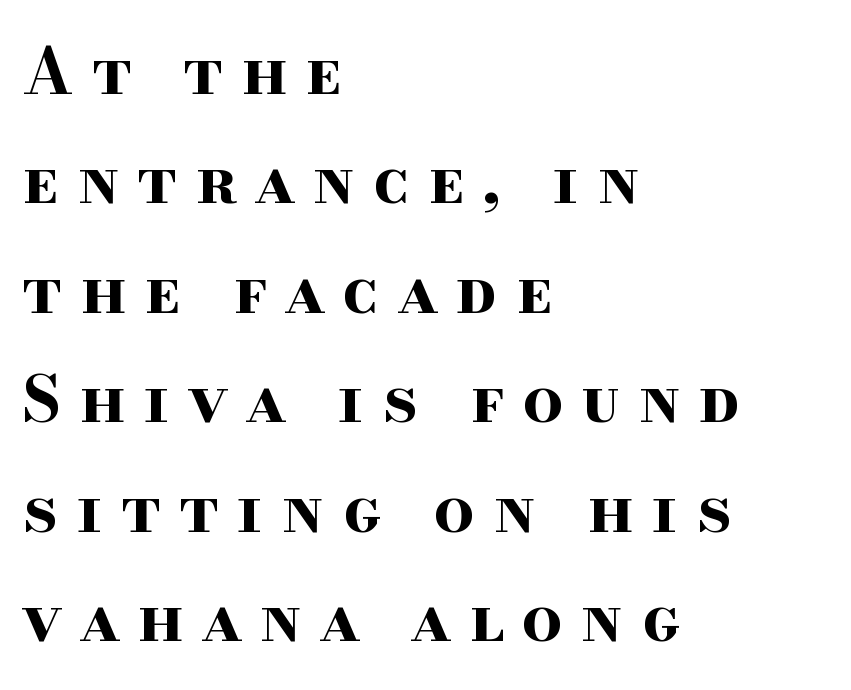
Q: Is the text bold? A: Yes.
Q: Is the text italic (slanted)? A: No, it is upright.
Q: Is the typeface a serif or a sans-serif typeface? A: Serif.
Q: Is the text underlined? A: No.
Q: How is the paragraph aligned? A: Left-aligned.
Q: Is the spacing between letters normal or unusually wide? A: Unusually wide.
Q: Width (condensed, normal, or wide)? A: Wide.
Q: Stroke contrast? A: High.
Q: x-height? A: Small.
Q: Monospaced? A: No.
